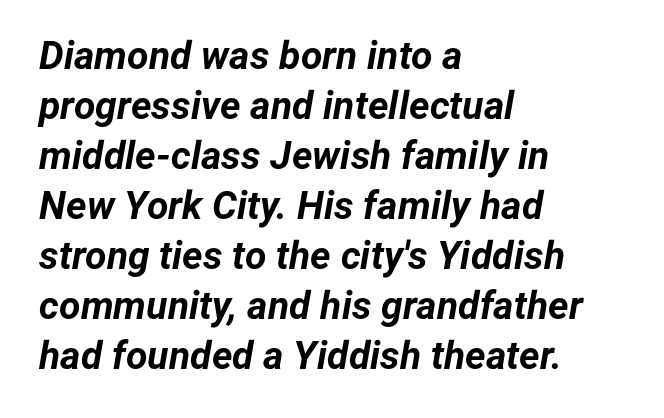
Does the lettering tilt? It does — this is italic. Typesetter's note: full bold, strokes at maximum text heaviness. Regular leading. The face used here is proportionally spaced, like ordinary book or web type. This rendering uses left alignment, leaving the right contour irregular. Honestly, the letter spacing is just normal — you wouldn't notice it.
